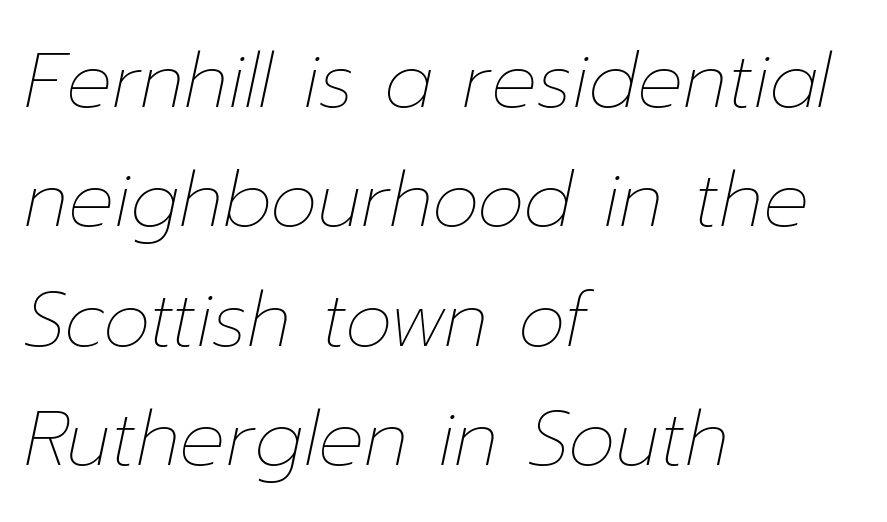
The image shows 76 px thin type, italic (leaning right); set left-aligned, normal line spacing (1.57x), normal letter spacing, not underlined; low stroke contrast and a medium x-height.
